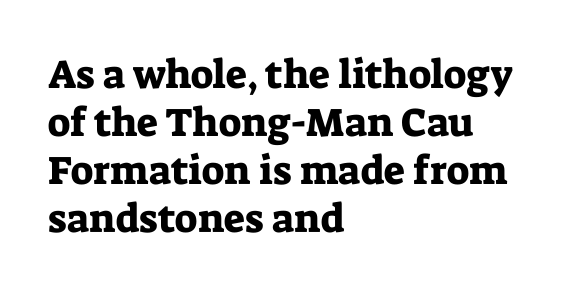
{"serif": "yes", "italic": "no", "width": "normal", "stroke_contrast": "low", "x_height": "medium", "monospaced": "no", "underline": "no", "align": "left", "line_spacing_ratio": 1.2, "letter_spacing": "normal", "letter_spacing_em": 0.0, "glyph_px": 40}
